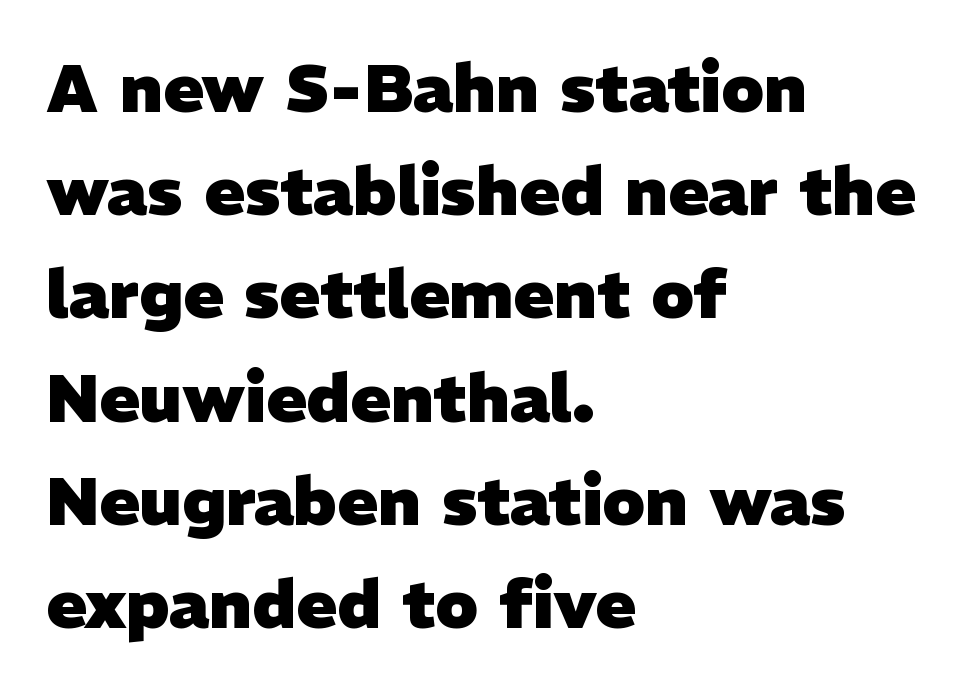
The image shows 67 px heavy sans-serif type; set left-aligned, normal line spacing (1.54x), normal letter spacing, not underlined; low stroke contrast and a medium x-height.
